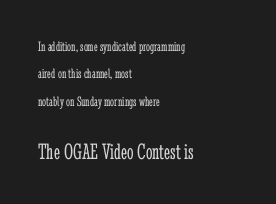
Q: Is the text bold? A: No.
Q: Is the text italic (slanted)? A: No, it is upright.
Q: Is the text underlined? A: No.
Q: How is the paragraph aligned? A: Left-aligned.
Q: Is the spacing between letters normal or unusually wide? A: Normal.
Q: Is the spacing between lines tight, normal or loose? A: Loose.
Q: Which block of text is set in a larger size, the first (top) or the second (bottom)? A: The second (bottom) one.
